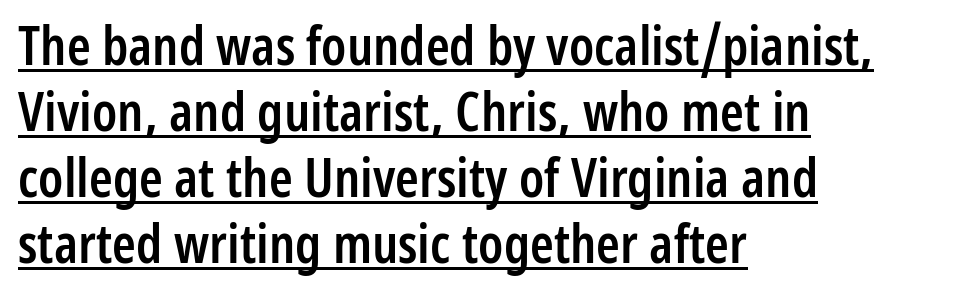
{"serif": "no", "italic": "no", "bold": "semi", "weight": "semibold", "width": "condensed", "stroke_contrast": "low", "x_height": "medium", "monospaced": "no", "underline": "yes", "align": "left", "line_spacing_ratio": 1.22, "letter_spacing": "normal", "letter_spacing_em": 0.0, "glyph_px": 54}
